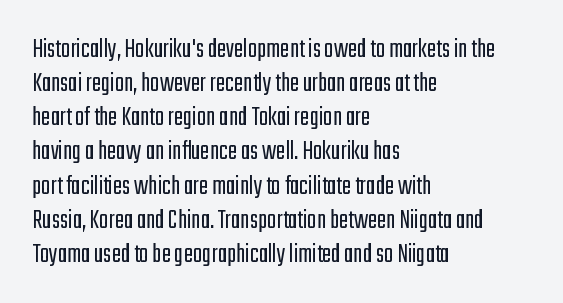
The image shows 28 px light, condensed sans-serif type, upright; set left-aligned, line spacing 1.22x, normal letter spacing, not underlined; low stroke contrast and a medium x-height.
